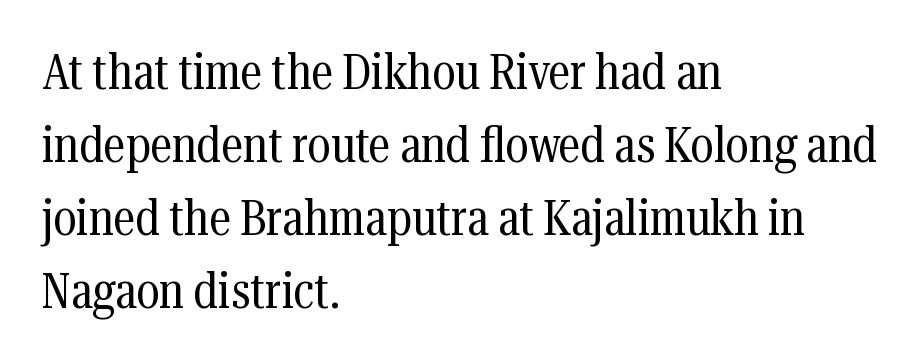
The image shows 50 px regular-weight, condensed serif type, upright; set left-aligned, normal line spacing (1.46x), normal letter spacing, not underlined; medium stroke contrast and a medium x-height.
